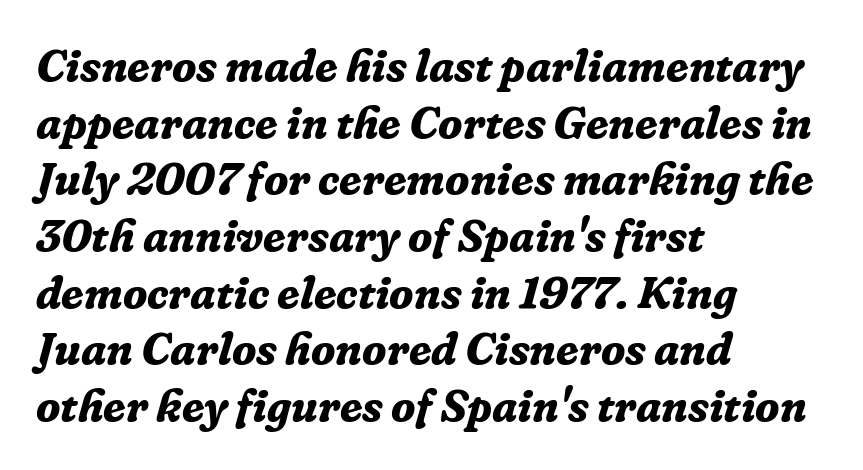
Q: Is the text bold? A: Yes.
Q: Is the text italic (slanted)? A: Yes, it leans right by about 16 degrees.
Q: Is the typeface a serif or a sans-serif typeface? A: Serif.
Q: Is the text underlined? A: No.
Q: How is the paragraph aligned? A: Left-aligned.
Q: Is the spacing between letters normal or unusually wide? A: Normal.
Q: Is the spacing between lines tight, normal or loose? A: Normal.
Q: Width (condensed, normal, or wide)? A: Normal.
Q: Stroke contrast? A: Low.
Q: x-height? A: Medium.
Q: Monospaced? A: No.
